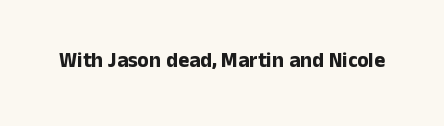
{"italic": "no", "bold": "yes", "underline": "no", "letter_spacing": "normal", "letter_spacing_em": 0.0, "glyph_px": 21}
